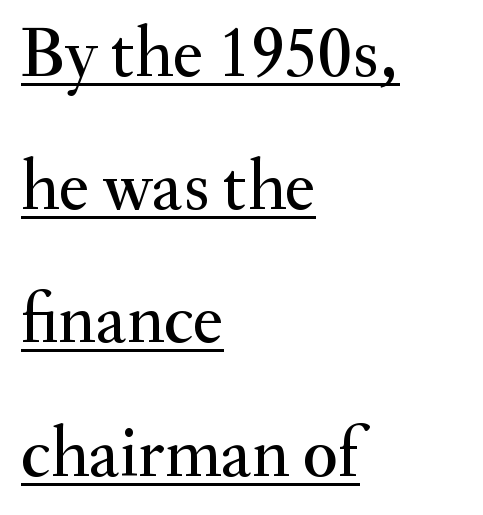
{"serif": "yes", "italic": "no", "width": "normal", "stroke_contrast": "medium", "x_height": "small", "monospaced": "no", "underline": "yes", "align": "left", "line_spacing_ratio": 1.85, "letter_spacing": "normal", "letter_spacing_em": 0.0, "glyph_px": 72}
